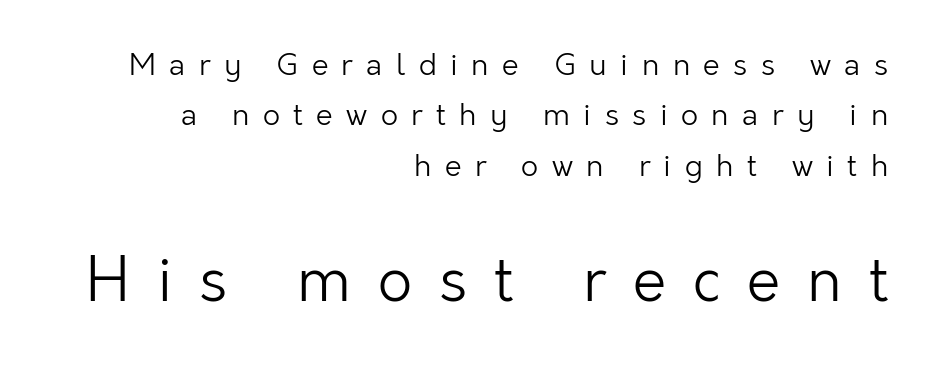
Q: Is the text bold? A: No.
Q: Is the text italic (slanted)? A: No, it is upright.
Q: Is the typeface a serif or a sans-serif typeface? A: Sans-serif.
Q: Is the text underlined? A: No.
Q: How is the paragraph aligned? A: Right-aligned.
Q: Is the spacing between letters normal or unusually wide? A: Unusually wide.
Q: Is the spacing between lines tight, normal or loose? A: Normal.
Q: Which block of text is set in a larger size, the first (top) or the second (bottom)? A: The second (bottom) one.
Q: Width (condensed, normal, or wide)? A: Normal.
Q: Stroke contrast? A: Low.
Q: x-height? A: Medium.
Q: Monospaced? A: No.
